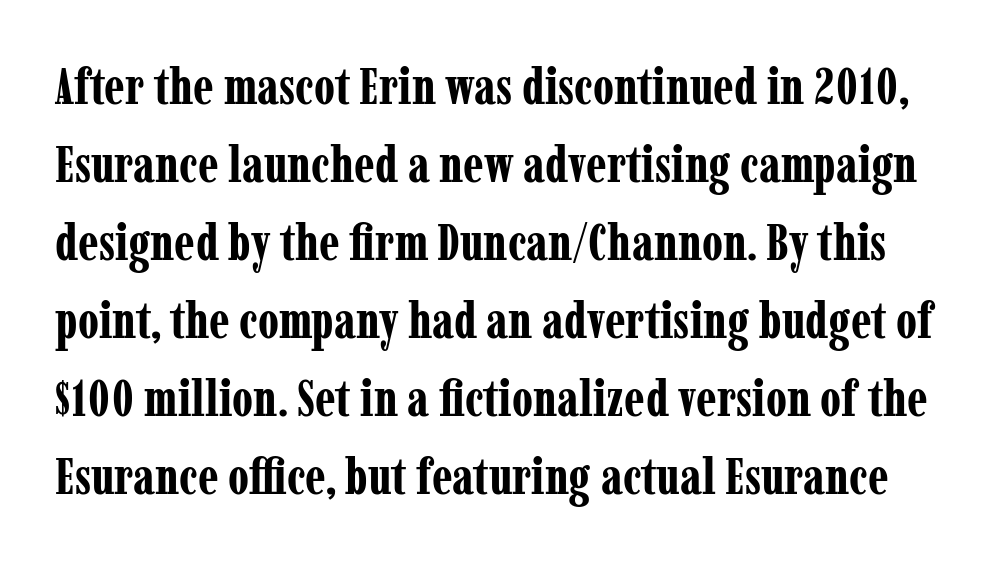
Q: Is the text bold? A: Yes.
Q: Is the text italic (slanted)? A: No, it is upright.
Q: Is the typeface a serif or a sans-serif typeface? A: Serif.
Q: Is the text underlined? A: No.
Q: Is the spacing between letters normal or unusually wide? A: Normal.
Q: Is the spacing between lines tight, normal or loose? A: Normal.
Q: Width (condensed, normal, or wide)? A: Condensed.
Q: Stroke contrast? A: Low.
Q: x-height? A: Medium.
Q: Monospaced? A: No.
